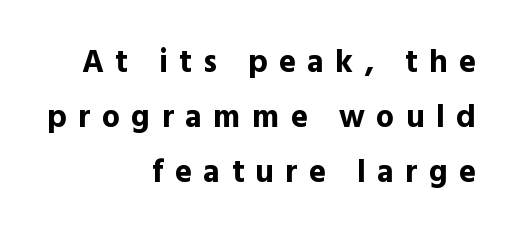
Q: Is the text bold? A: Yes.
Q: Is the text italic (slanted)? A: No, it is upright.
Q: Is the typeface a serif or a sans-serif typeface? A: Sans-serif.
Q: Is the text underlined? A: No.
Q: How is the paragraph aligned? A: Right-aligned.
Q: Is the spacing between letters normal or unusually wide? A: Unusually wide.
Q: Width (condensed, normal, or wide)? A: Normal.
Q: x-height? A: Medium.
Q: Monospaced? A: No.
